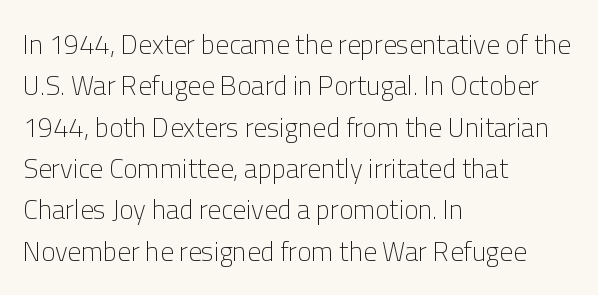
Q: Is the text bold? A: No.
Q: Is the text italic (slanted)? A: No, it is upright.
Q: Is the text underlined? A: No.
Q: How is the paragraph aligned? A: Left-aligned.
Q: Is the spacing between letters normal or unusually wide? A: Normal.
Q: Is the spacing between lines tight, normal or loose? A: Normal.
